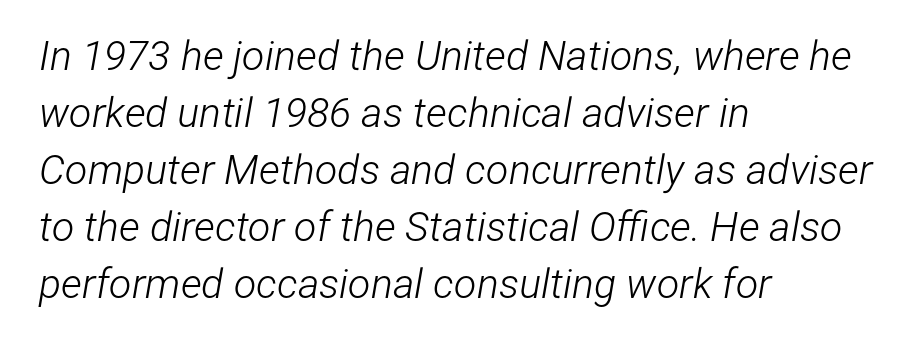
{"italic": "yes", "lean": "right", "slant_degrees": 12, "bold": "no", "weight": "light", "width": "condensed", "stroke_contrast": "low", "x_height": "medium", "monospaced": "no", "underline": "no", "align": "left", "line_spacing": "normal", "line_spacing_ratio": 1.39, "letter_spacing": "normal", "letter_spacing_em": 0.0, "glyph_px": 41}
